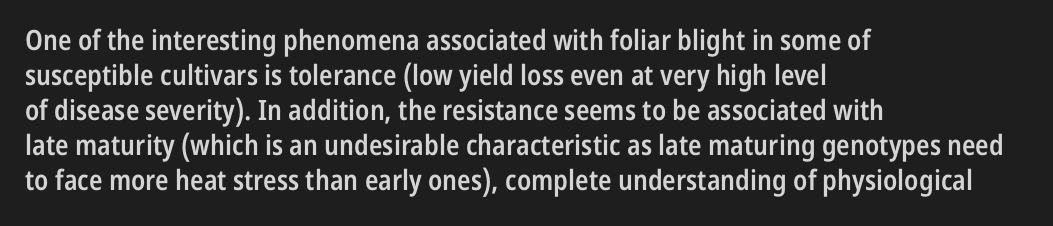
Looks like regular typesetting: each glyph gets only the width it needs. Alignment: flush left. The space between consecutive lines is moderate. Semibold letterforms, between regular and bold. These lines are composed in type without serifs. Bare-footed words on every line.
